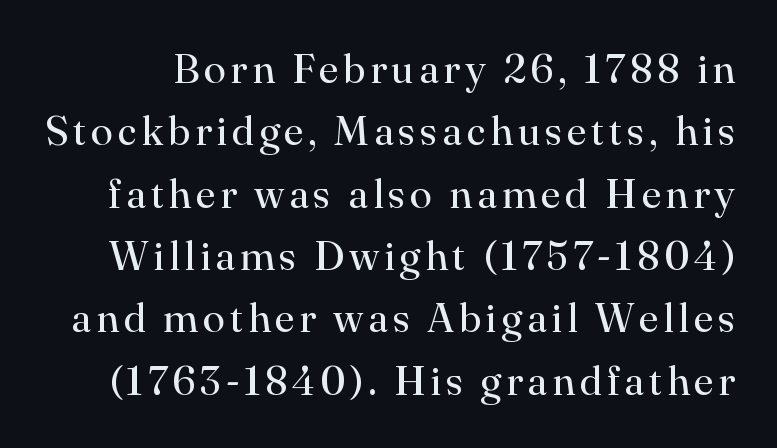
This rendering features lettering with no underline. To sum up the face: it has serifs. Proportional: the letters do not fall into vertical columns. Leading matches the norm, producing a regular column. Heft: none added — not bold. Nope, not italic — everything's standing straight.
